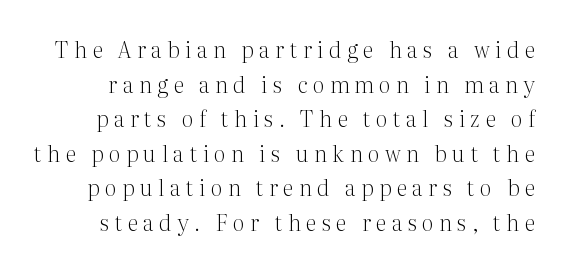
{"italic": "no", "bold": "no", "underline": "no", "line_spacing": "normal", "line_spacing_ratio": 1.57, "letter_spacing": "wide", "letter_spacing_em": 0.25, "glyph_px": 22}
